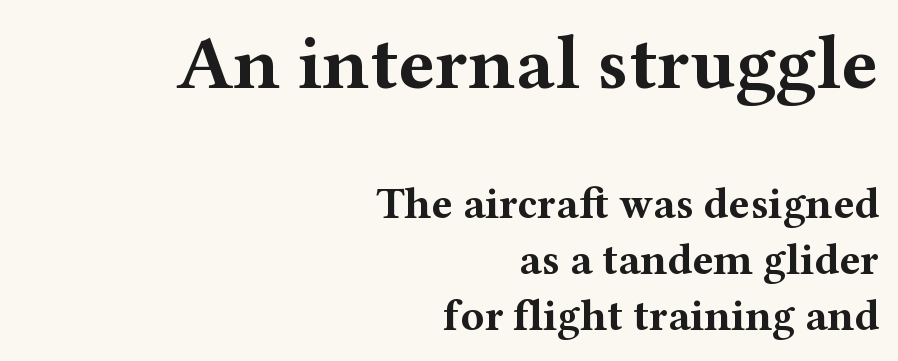
{"serif": "yes", "italic": "no", "bold": "yes", "weight": "bold", "width": "wide", "stroke_contrast": "medium", "x_height": "medium", "monospaced": "no", "underline": "no", "align": "right", "line_spacing": "normal", "line_spacing_ratio": 1.27, "letter_spacing": "normal", "letter_spacing_em": 0.0, "larger_block": "first", "size_ratio": 1.75, "glyph_px": 77}
